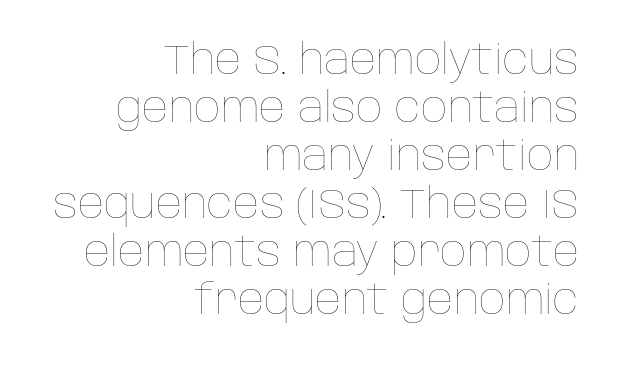
Q: Is the text bold? A: No.
Q: Is the text italic (slanted)? A: No, it is upright.
Q: Is the text underlined? A: No.
Q: How is the paragraph aligned? A: Right-aligned.
Q: Is the spacing between letters normal or unusually wide? A: Normal.
Q: Width (condensed, normal, or wide)? A: Normal.
Q: Stroke contrast? A: Low.
Q: x-height? A: Large.
Q: Monospaced? A: No.
